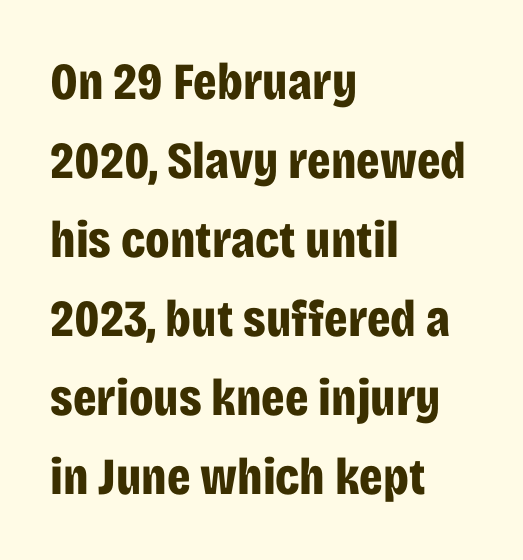
Q: Is the text bold? A: Yes.
Q: Is the text italic (slanted)? A: No, it is upright.
Q: Is the typeface a serif or a sans-serif typeface? A: Sans-serif.
Q: Is the text underlined? A: No.
Q: How is the paragraph aligned? A: Left-aligned.
Q: Is the spacing between letters normal or unusually wide? A: Normal.
Q: Is the spacing between lines tight, normal or loose? A: Normal.
Q: Width (condensed, normal, or wide)? A: Condensed.
Q: Stroke contrast? A: Low.
Q: x-height? A: Large.
Q: Monospaced? A: No.
